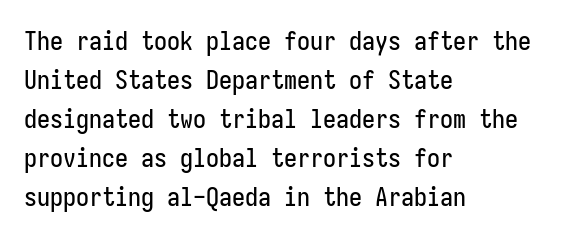
{"italic": "no", "underline": "no", "align": "left", "line_spacing": "normal", "line_spacing_ratio": 1.5, "letter_spacing": "normal", "letter_spacing_em": 0.0, "glyph_px": 26}
